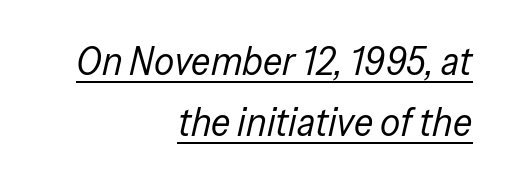
The image shows 40 px regular-weight, condensed type, italic (leaning right); set right-aligned, normal line spacing (1.53x), normal letter spacing, underlined; low stroke contrast and a medium x-height.
